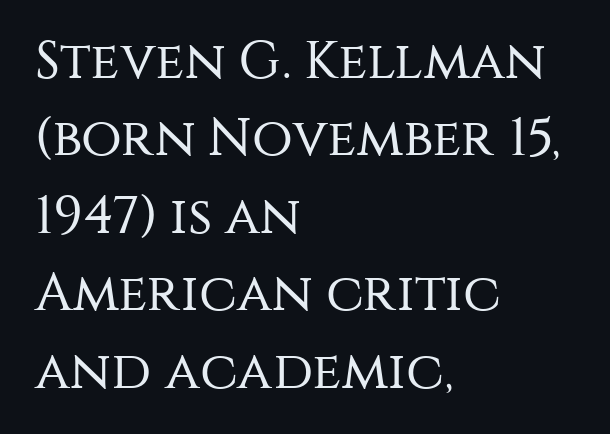
{"serif": "no", "italic": "no", "bold": "no", "weight": "regular", "width": "normal", "stroke_contrast": "medium", "x_height": "large", "monospaced": "no", "underline": "no", "align": "left", "line_spacing": "normal", "line_spacing_ratio": 1.46, "letter_spacing": "normal", "letter_spacing_em": 0.0, "glyph_px": 53}
